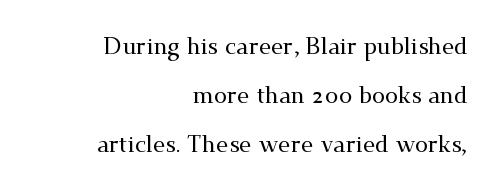
Q: Is the text italic (slanted)? A: No, it is upright.
Q: Is the text underlined? A: No.
Q: How is the paragraph aligned? A: Right-aligned.
Q: Is the spacing between letters normal or unusually wide? A: Normal.
Q: Is the spacing between lines tight, normal or loose? A: Loose.
